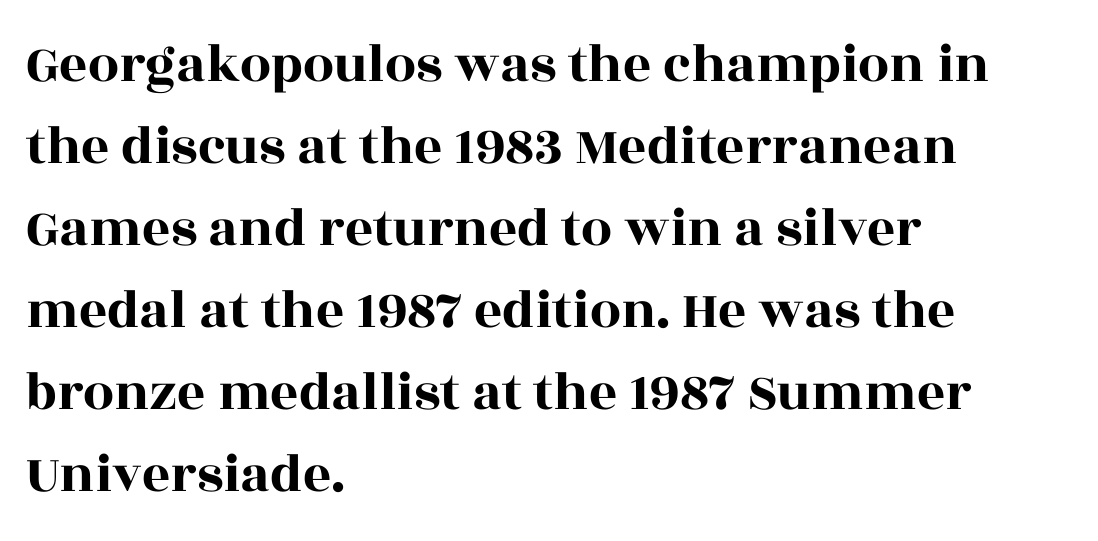
Q: Is the text italic (slanted)? A: No, it is upright.
Q: Is the typeface a serif or a sans-serif typeface? A: Serif.
Q: Is the text underlined? A: No.
Q: How is the paragraph aligned? A: Left-aligned.
Q: Is the spacing between letters normal or unusually wide? A: Normal.
Q: Is the spacing between lines tight, normal or loose? A: Normal.
Q: Width (condensed, normal, or wide)? A: Wide.
Q: x-height? A: Large.
Q: Monospaced? A: No.
